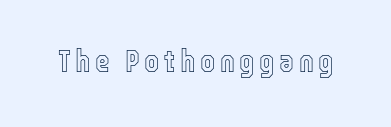
This is the regular roman posture of the typeface. The face used here is proportionally spaced, like ordinary book or web type. A bare baseline throughout the passage.
